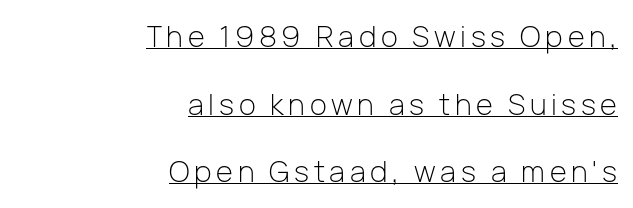
Every character sits straight up, as roman type does. In terms of leading, this rendering errs on the spacious side. Think standard paragraph weight, or any step lighter than that. A baseline rule has been typeset under these characters.
